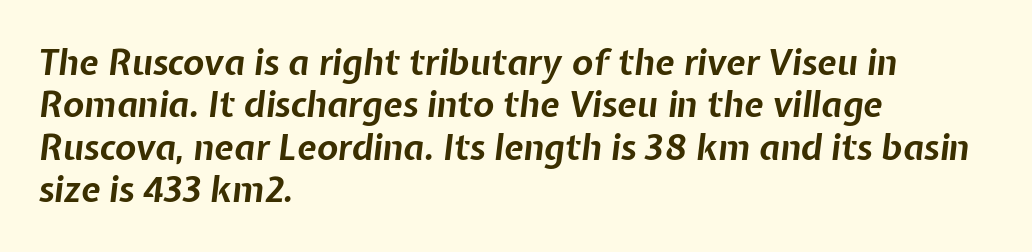
Underline: absent. Observe the ordinary spacing: letters are neighbours, not strangers. Line starts are locked; line ends wander. Proportional: the letters do not fall into vertical columns. Summary of weight: heavy, a full bold.
